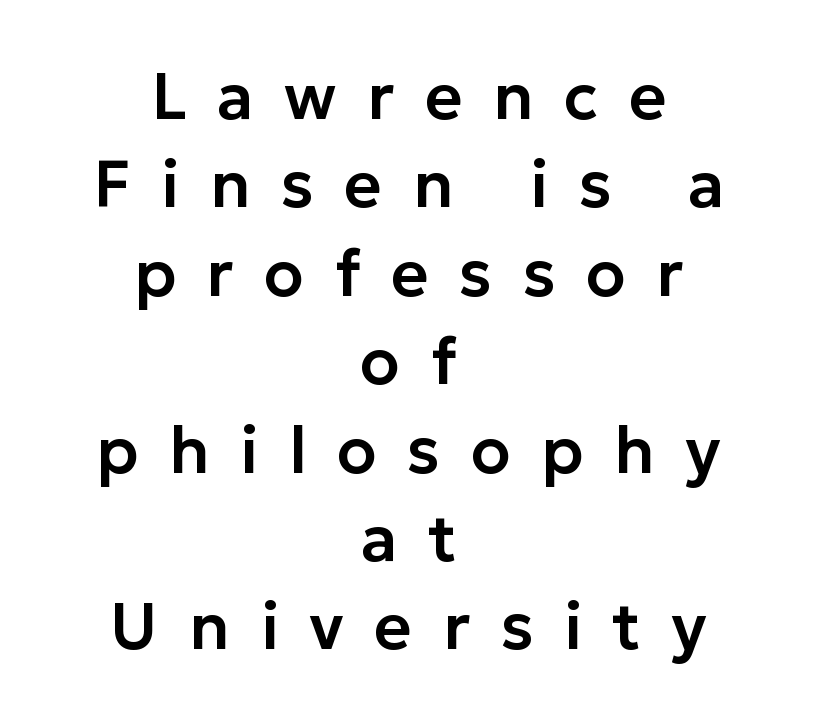
The image shows 65 px sans-serif type, upright; set centered, normal line spacing (1.36x), unusually wide letter spacing (+0.47 em), not underlined; low stroke contrast and a medium x-height.
